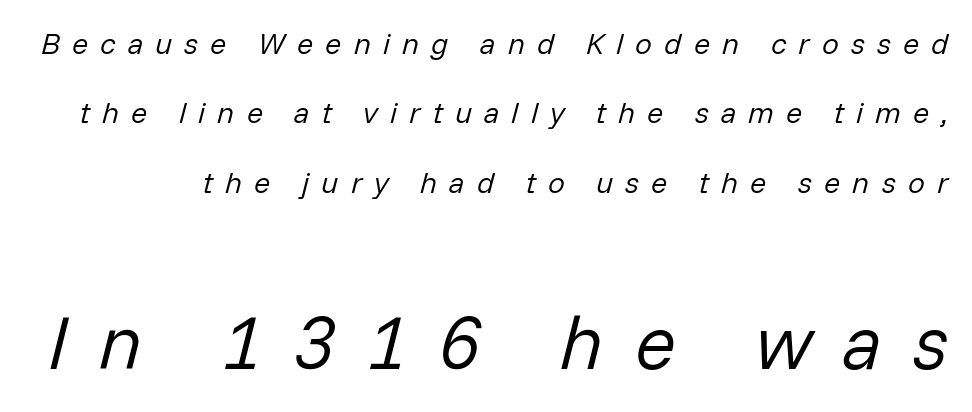
The image shows 76 px regular-weight type, italic (leaning right); set loose line spacing (2.31x), unusually wide letter spacing (+0.4 em), not underlined; the second (bottom) block is 2.53x larger; low stroke contrast and a medium x-height.
